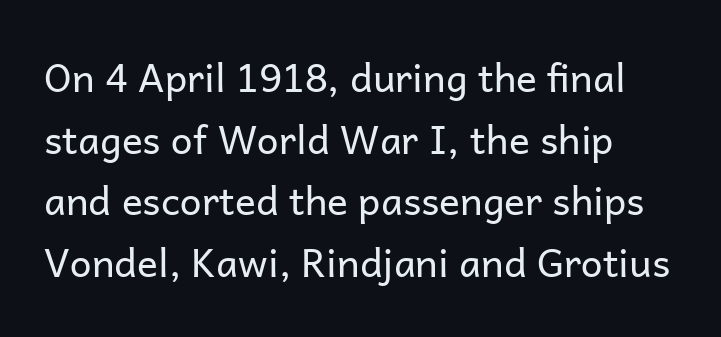
{"serif": "no", "italic": "no", "bold": "no", "weight": "regular", "width": "normal", "stroke_contrast": "low", "x_height": "medium", "monospaced": "no", "underline": "no", "line_spacing": "normal", "line_spacing_ratio": 1.58, "letter_spacing": "normal", "letter_spacing_em": 0.0, "glyph_px": 39}
